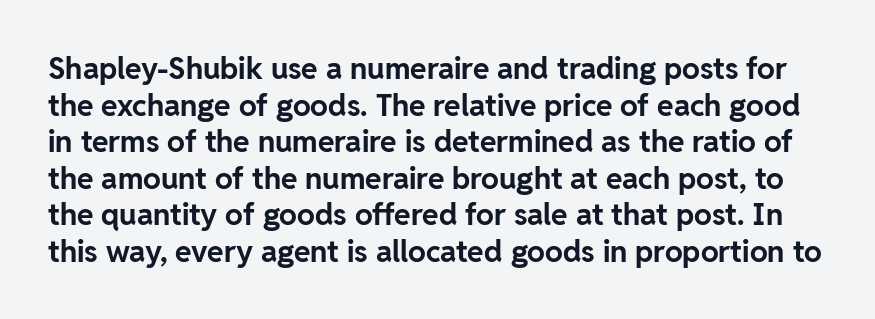
The image shows 30 px bold sans-serif type, upright; set line spacing 1.22x, normal letter spacing, not underlined; low stroke contrast and a medium x-height.
